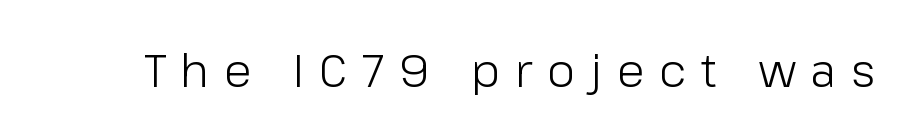
The image shows 46 px light sans-serif type, upright; set unusually wide letter spacing (+0.32 em), not underlined; low stroke contrast and a medium x-height.
